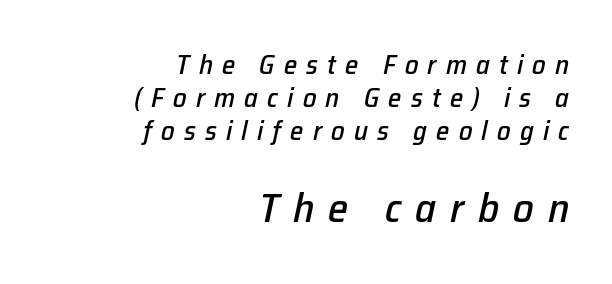
{"italic": "yes", "lean": "right", "slant_degrees": 12, "width": "normal", "stroke_contrast": "low", "x_height": "medium", "monospaced": "no", "underline": "no", "align": "right", "line_spacing_ratio": 1.23, "letter_spacing": "wide", "letter_spacing_em": 0.34, "larger_block": "second", "size_ratio": 1.52, "glyph_px": 41}
